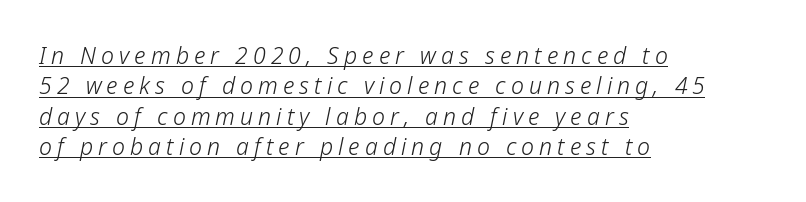
The text block is weighted toward the left margin, trailing off unevenly rightward. In terms of leading, this rendering sits right in the middle. The strokes are not fattened; the text isn't bold. There is plenty of visible air inserted between adjacent glyphs. In terms of posture, this sample is oblique.
